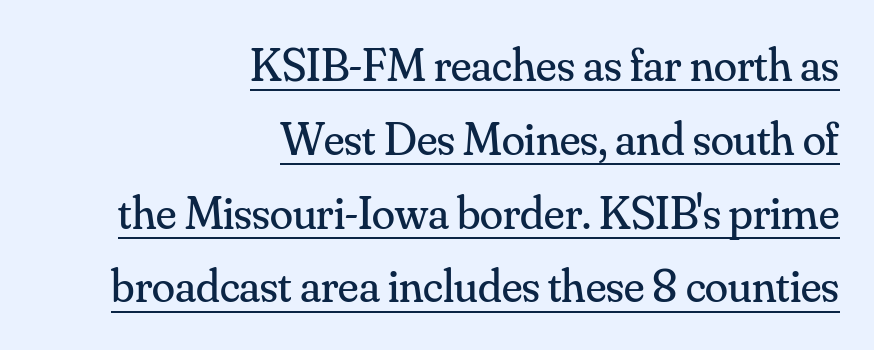
{"serif": "yes", "italic": "no", "bold": "no", "weight": "regular", "width": "normal", "stroke_contrast": "medium", "x_height": "small", "monospaced": "no", "underline": "yes", "align": "right", "line_spacing": "normal", "line_spacing_ratio": 1.57, "letter_spacing": "normal", "letter_spacing_em": 0.0, "glyph_px": 47}
